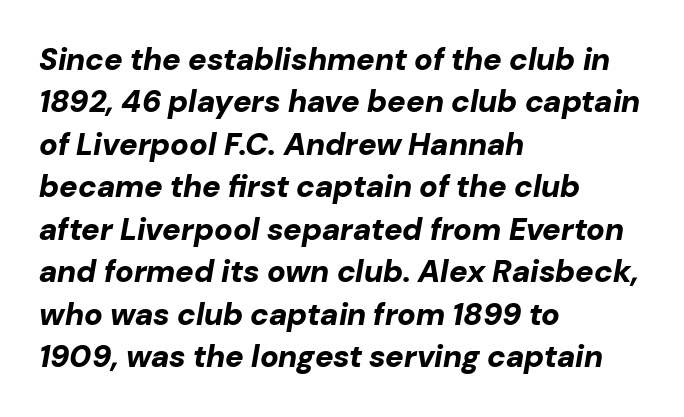
Q: Is the text bold? A: Yes.
Q: Is the text italic (slanted)? A: Yes, it leans right by about 10 degrees.
Q: Is the text underlined? A: No.
Q: How is the paragraph aligned? A: Left-aligned.
Q: Is the spacing between letters normal or unusually wide? A: Normal.
Q: Is the spacing between lines tight, normal or loose? A: Normal.
Q: Width (condensed, normal, or wide)? A: Normal.
Q: Stroke contrast? A: Low.
Q: x-height? A: Medium.
Q: Monospaced? A: No.
